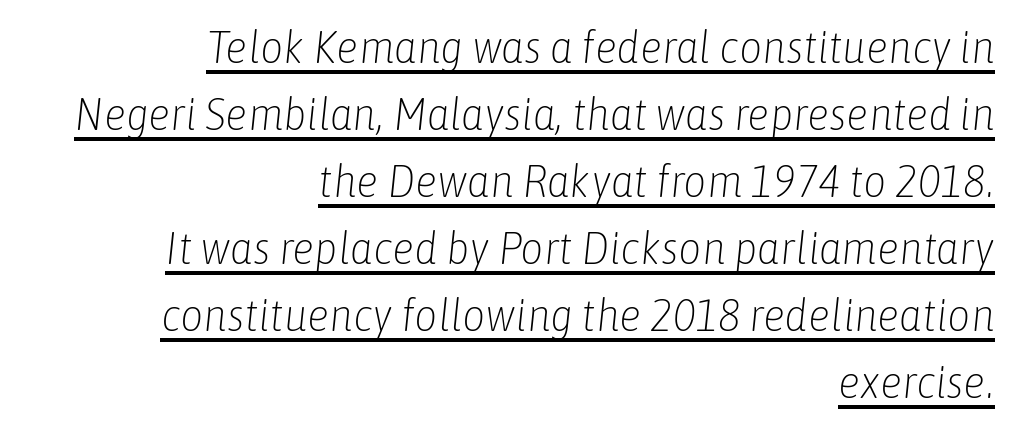
The strokes are not fattened; the text isn't bold. Letter spacing: default. The lines in this sample share a right terminus and differ only in where they begin. This sample has the flowing, uneven cadence of proportional lettering. Posture: slanted. A typographer would call this underscored text.
